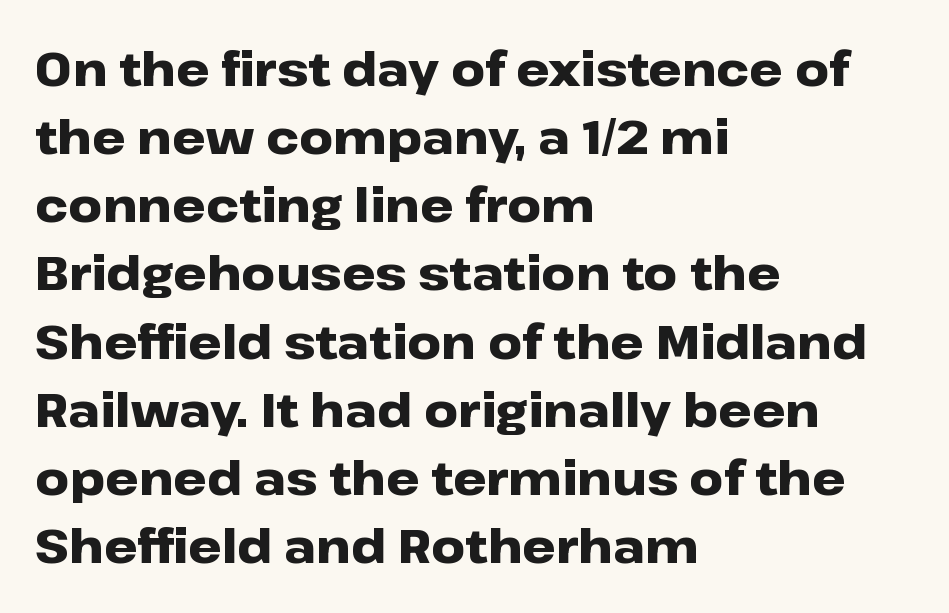
Q: Is the text bold? A: Yes.
Q: Is the text italic (slanted)? A: No, it is upright.
Q: Is the typeface a serif or a sans-serif typeface? A: Sans-serif.
Q: Is the text underlined? A: No.
Q: How is the paragraph aligned? A: Left-aligned.
Q: Is the spacing between letters normal or unusually wide? A: Normal.
Q: Is the spacing between lines tight, normal or loose? A: Normal.
Q: Width (condensed, normal, or wide)? A: Wide.
Q: Stroke contrast? A: Low.
Q: x-height? A: Medium.
Q: Monospaced? A: No.
